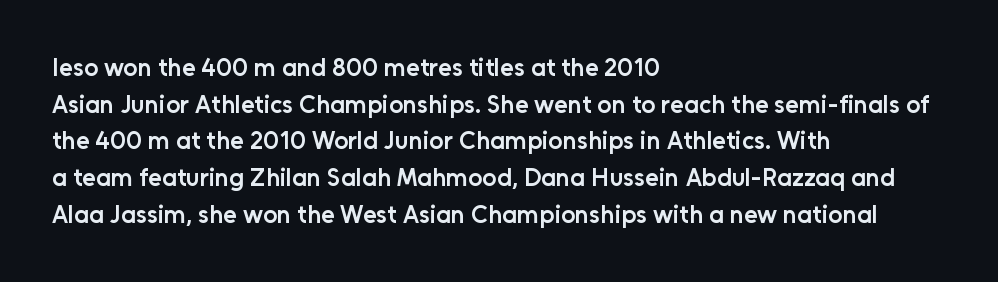
{"italic": "no", "bold": "semi", "underline": "no", "align": "left", "line_spacing": "normal", "line_spacing_ratio": 1.47, "letter_spacing": "normal", "letter_spacing_em": 0.0, "glyph_px": 25}
